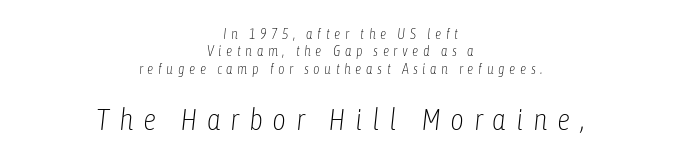
Q: Is the text bold? A: No.
Q: Is the text italic (slanted)? A: Yes, it leans right by about 6 degrees.
Q: Is the text underlined? A: No.
Q: How is the paragraph aligned? A: Centered.
Q: Is the spacing between letters normal or unusually wide? A: Unusually wide.
Q: Which block of text is set in a larger size, the first (top) or the second (bottom)? A: The second (bottom) one.
Q: Width (condensed, normal, or wide)? A: Condensed.
Q: Stroke contrast? A: Low.
Q: x-height? A: Medium.
Q: Monospaced? A: No.
